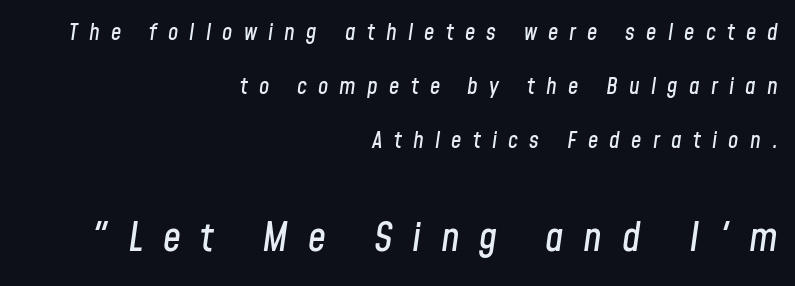
Q: Is the text italic (slanted)? A: Yes, it leans right by about 8 degrees.
Q: Is the text underlined? A: No.
Q: How is the paragraph aligned? A: Right-aligned.
Q: Is the spacing between letters normal or unusually wide? A: Unusually wide.
Q: Is the spacing between lines tight, normal or loose? A: Loose.
Q: Which block of text is set in a larger size, the first (top) or the second (bottom)? A: The second (bottom) one.
Q: Width (condensed, normal, or wide)? A: Condensed.
Q: Stroke contrast? A: Low.
Q: x-height? A: Medium.
Q: Monospaced? A: No.
